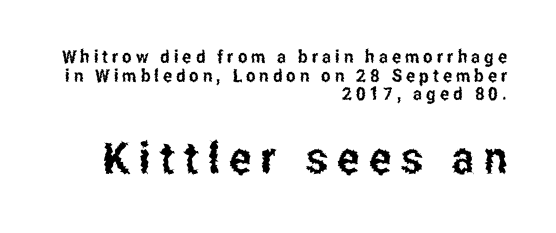
The image shows 44 px condensed sans-serif type, upright; set right-aligned, tight line spacing (1.03x), unusually wide letter spacing (+0.22 em), not underlined; the second (bottom) block is 2.44x larger; low stroke contrast and a medium x-height.
